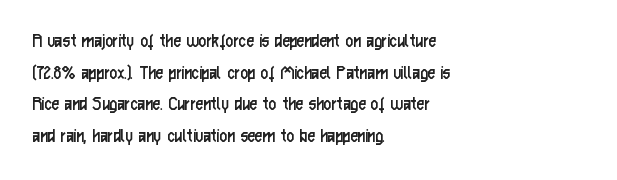
The image shows 21 px text type, upright; set left-aligned, normal line spacing (1.51x), normal letter spacing, not underlined.
